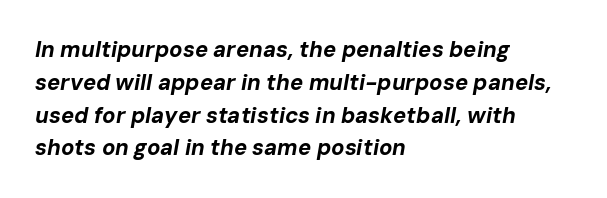
Has an underline been added? It has not. Summary of weight: heavy, a full bold. Leading: standard. In terms of posture, this sample is oblique.
